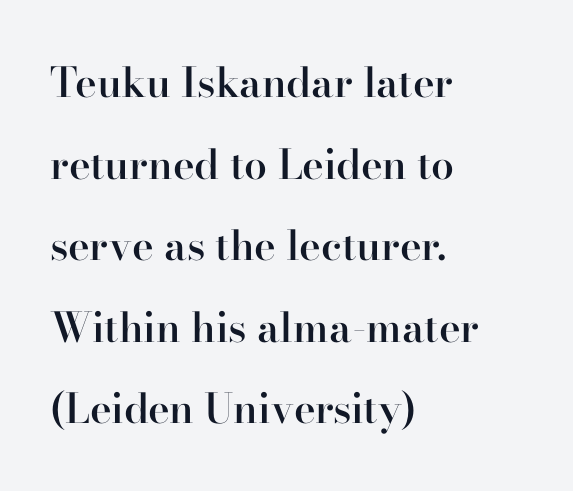
{"serif": "yes", "italic": "no", "bold": "semi", "weight": "semibold", "width": "normal", "stroke_contrast": "high", "x_height": "small", "monospaced": "no", "underline": "no", "align": "left", "line_spacing": "loose", "line_spacing_ratio": 1.99, "letter_spacing": "normal", "letter_spacing_em": 0.0, "glyph_px": 41}
